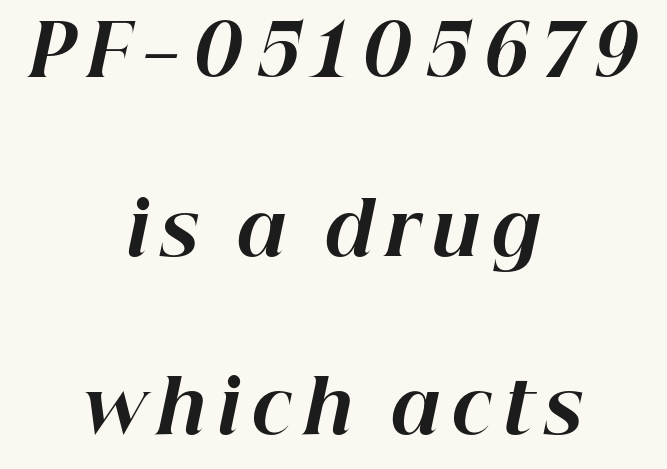
{"italic": "yes", "lean": "right", "slant_degrees": 12, "bold": "yes", "weight": "bold", "width": "normal", "stroke_contrast": "high", "x_height": "medium", "monospaced": "no", "underline": "no", "align": "center", "line_spacing": "loose", "line_spacing_ratio": 2.48, "glyph_px": 72}
